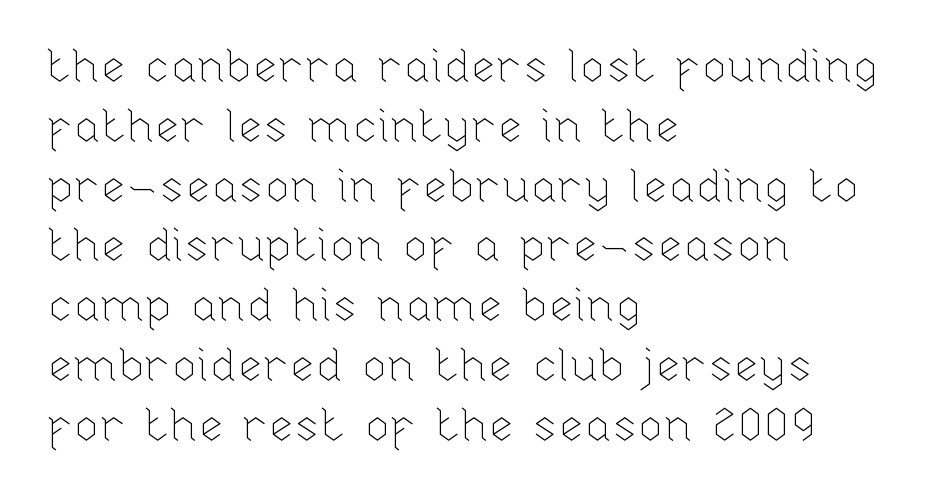
The image shows 46 px thin type, upright; set left-aligned, normal line spacing (1.3x), normal letter spacing, not underlined; low stroke contrast and a medium x-height.
